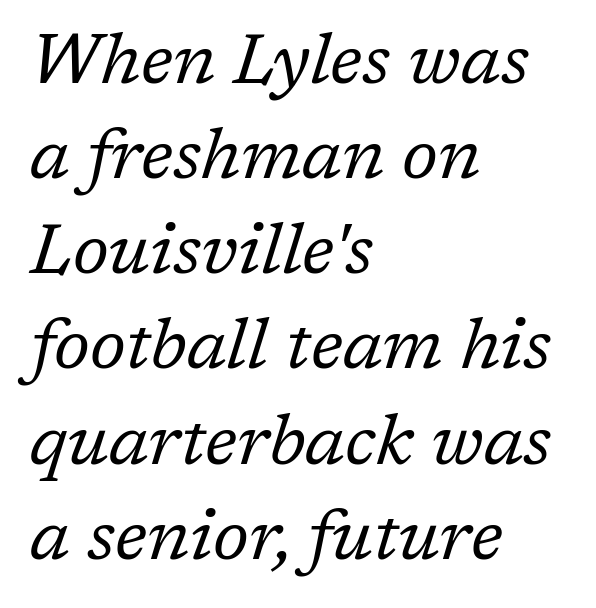
Q: Is the text bold? A: No.
Q: Is the text italic (slanted)? A: Yes, it leans right by about 17 degrees.
Q: Is the typeface a serif or a sans-serif typeface? A: Serif.
Q: Is the text underlined? A: No.
Q: How is the paragraph aligned? A: Left-aligned.
Q: Is the spacing between letters normal or unusually wide? A: Normal.
Q: Is the spacing between lines tight, normal or loose? A: Normal.
Q: Width (condensed, normal, or wide)? A: Normal.
Q: Stroke contrast? A: Low.
Q: x-height? A: Medium.
Q: Monospaced? A: No.
